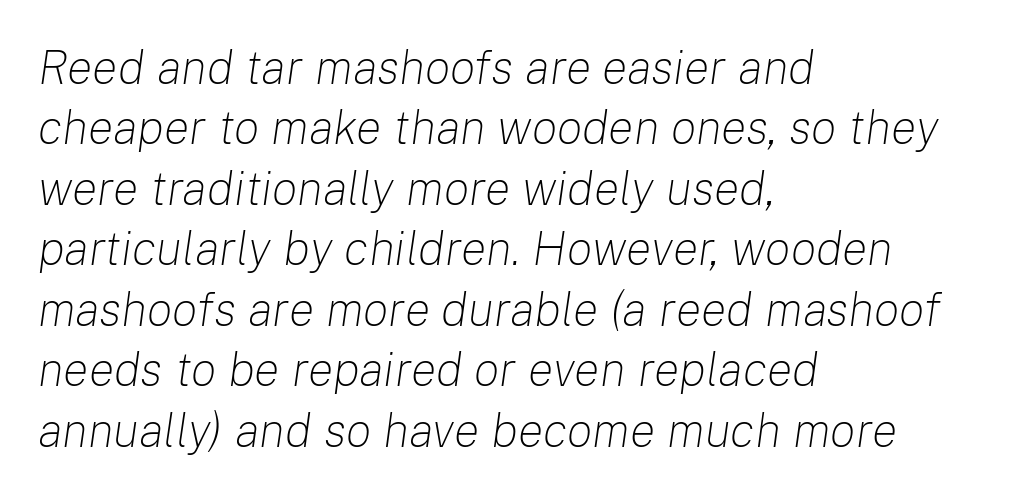
{"italic": "yes", "lean": "right", "slant_degrees": 8, "bold": "no", "weight": "light", "width": "normal", "stroke_contrast": "low", "x_height": "medium", "monospaced": "no", "underline": "no", "align": "left", "line_spacing": "normal", "line_spacing_ratio": 1.26, "letter_spacing": "normal", "letter_spacing_em": 0.0, "glyph_px": 48}
